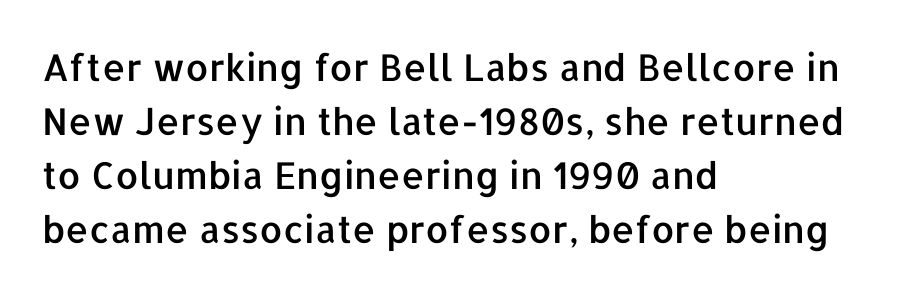
The image shows 37 px sans-serif type, upright; set left-aligned, normal line spacing (1.46x), normal letter spacing, not underlined; low stroke contrast and a medium x-height.
